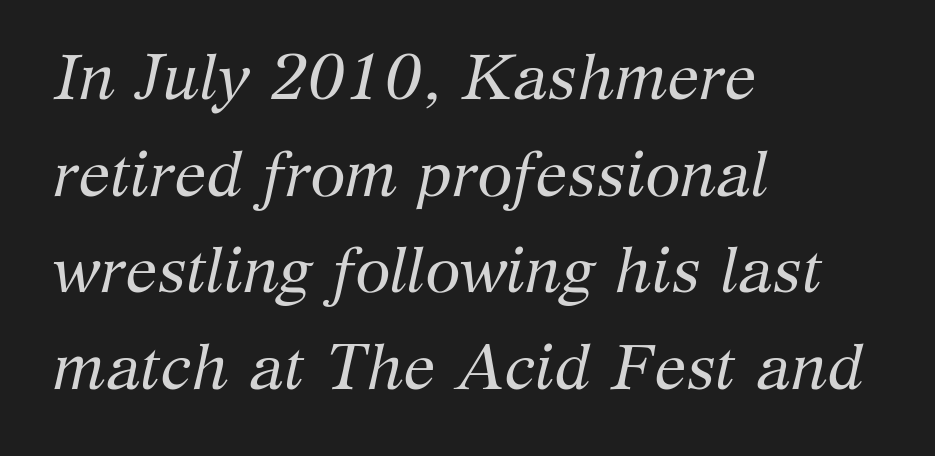
The image shows 64 px regular-weight serif type, italic (leaning right); set left-aligned, normal line spacing (1.51x), normal letter spacing, not underlined; medium stroke contrast and a medium x-height.
